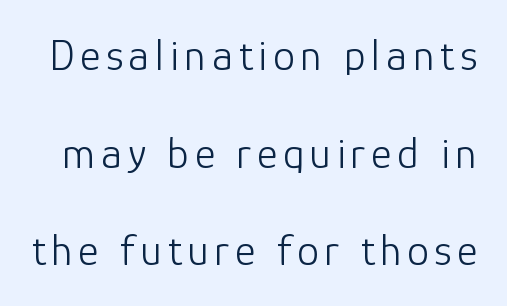
The image shows 44 px light sans-serif type, upright; set loose line spacing (2.22x), not underlined; low stroke contrast and a medium x-height.
